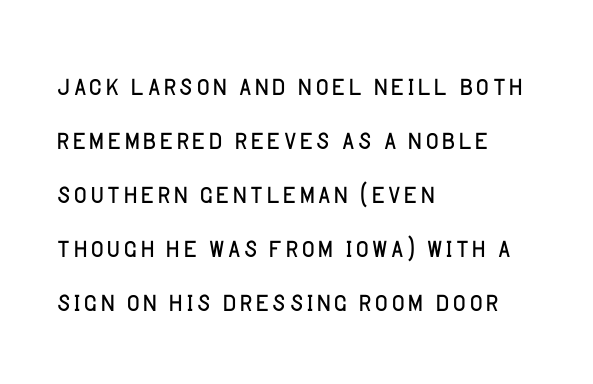
Typographically, this falls in the sans-serif category. Left-aligned paragraph, ragged on the right. Students, observe: this is what conventionally led text looks like. The characters are drawn with everyday or finer stroke widths. Descender tails drop into unmarked territory.
